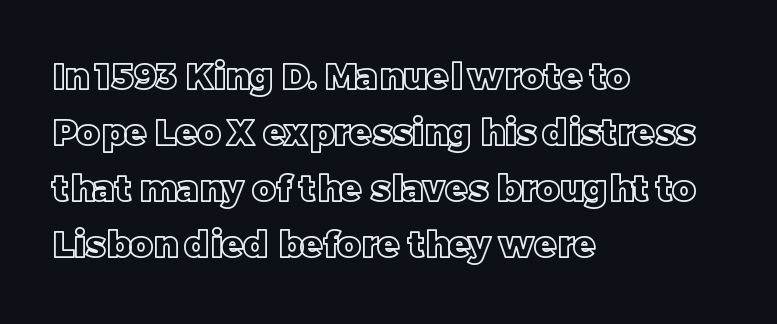
Q: Is the text italic (slanted)? A: No, it is upright.
Q: Is the text underlined? A: No.
Q: How is the paragraph aligned? A: Left-aligned.
Q: Is the spacing between letters normal or unusually wide? A: Normal.
Q: Is the spacing between lines tight, normal or loose? A: Normal.
Q: Width (condensed, normal, or wide)? A: Normal.
Q: x-height? A: Large.
Q: Monospaced? A: No.
